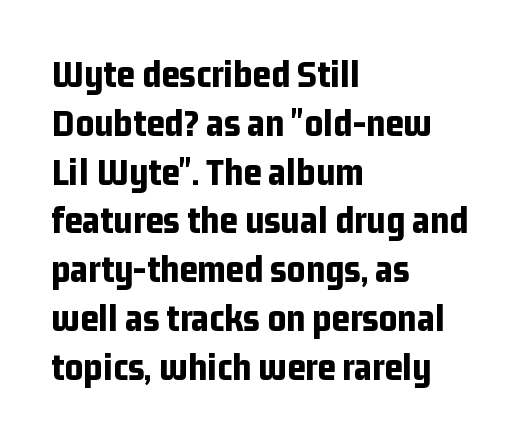
{"serif": "no", "italic": "no", "bold": "yes", "weight": "bold", "width": "condensed", "stroke_contrast": "low", "x_height": "medium", "monospaced": "no", "underline": "no", "align": "left", "line_spacing_ratio": 1.22, "letter_spacing": "normal", "letter_spacing_em": 0.0, "glyph_px": 40}
